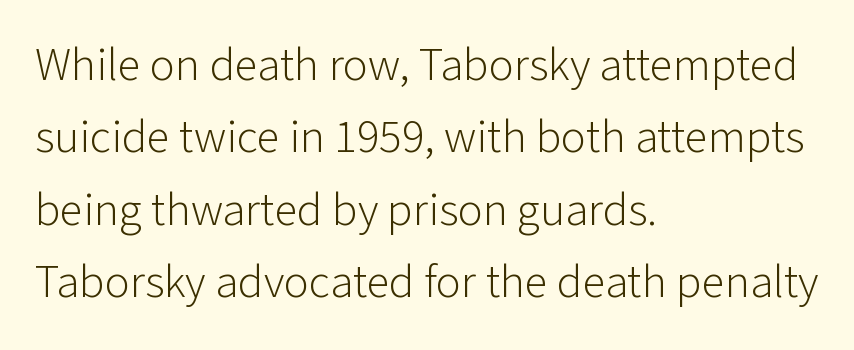
{"serif": "no", "italic": "no", "bold": "no", "weight": "light", "width": "normal", "stroke_contrast": "low", "x_height": "medium", "monospaced": "no", "underline": "no", "align": "left", "line_spacing": "normal", "line_spacing_ratio": 1.54, "letter_spacing": "normal", "letter_spacing_em": 0.0, "glyph_px": 47}
